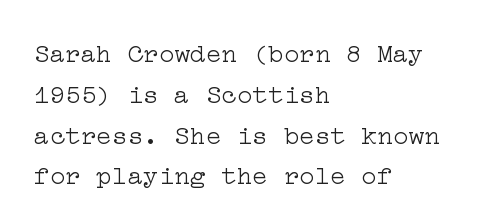
Q: Is the text bold? A: No.
Q: Is the text italic (slanted)? A: No, it is upright.
Q: Is the text underlined? A: No.
Q: How is the paragraph aligned? A: Left-aligned.
Q: Is the spacing between letters normal or unusually wide? A: Normal.
Q: Is the spacing between lines tight, normal or loose? A: Normal.
